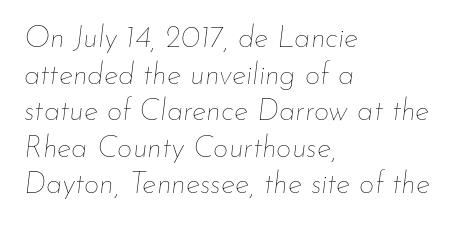
Compared with a typical body face, this is equally light or lighter still. Style check: oblique. No extra tracking has been applied to these lines. Proportional: the letters do not fall into vertical columns. Each line starts at the same left margin while the right side varies.
